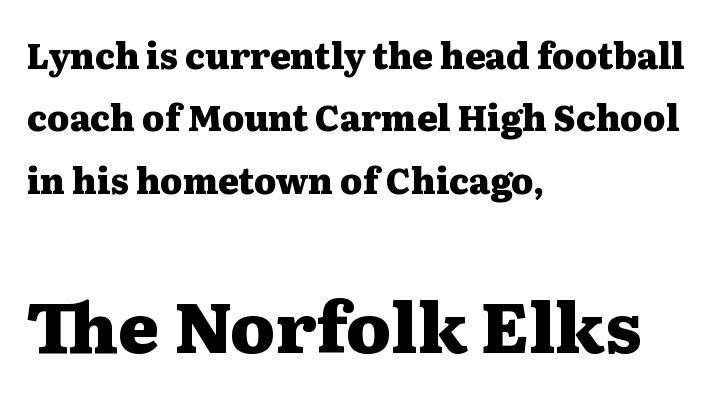
The image shows 70 px heavy, wide serif type, upright; set left-aligned, line spacing 1.78x, normal letter spacing, not underlined; the second (bottom) block is 2.0x larger; medium stroke contrast and a medium x-height.
